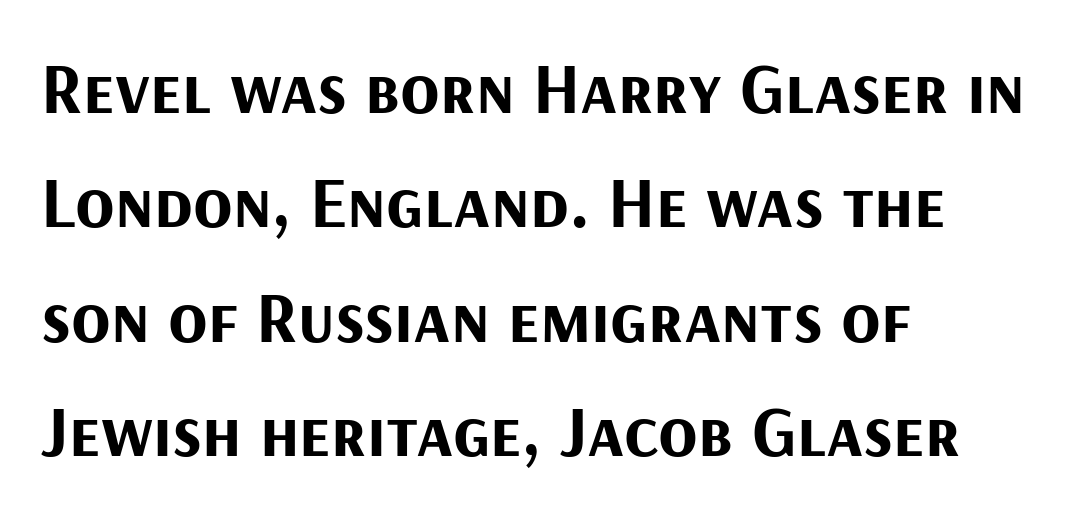
The image shows 72 px bold sans-serif type, upright; set left-aligned, normal line spacing (1.59x), normal letter spacing, not underlined; medium stroke contrast and a medium x-height.
